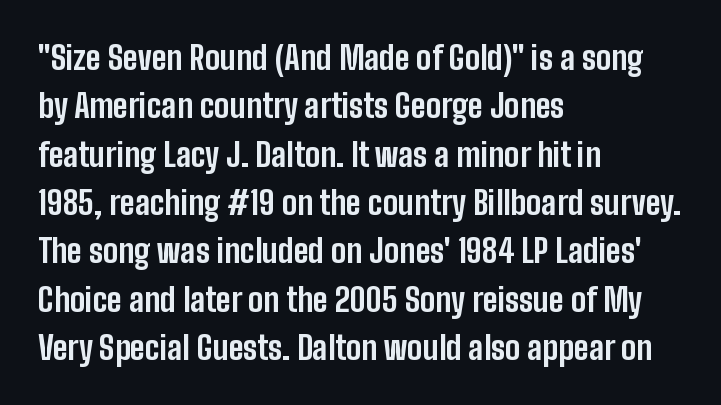
The image shows 32 px bold, condensed sans-serif type, upright; set left-aligned, normal line spacing (1.51x), normal letter spacing, not underlined; low stroke contrast and a medium x-height.
